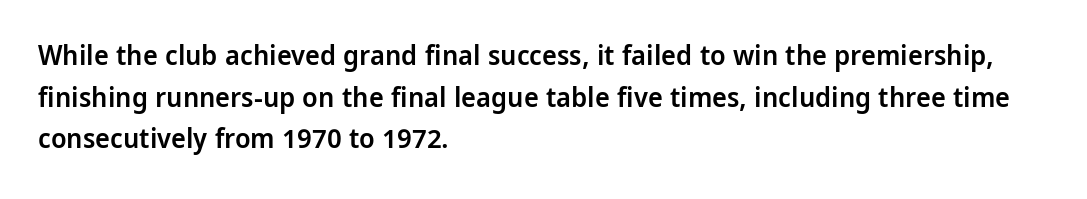
The image shows 28 px semibold, condensed sans-serif type, upright; set left-aligned, normal line spacing (1.49x), normal letter spacing, not underlined; low stroke contrast and a large x-height.
